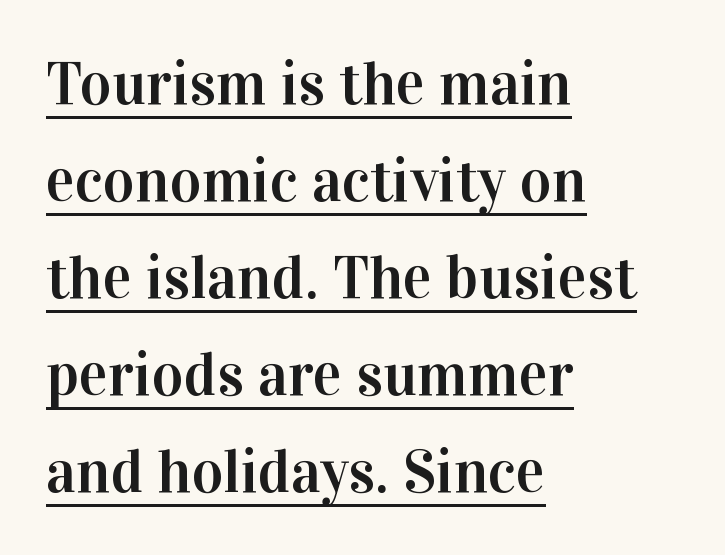
Underlined type. The typesetter chose a ragged-right arrangement here. Vertical strokes here are truly vertical. Honestly, the letter spacing is just normal — you wouldn't notice it.
